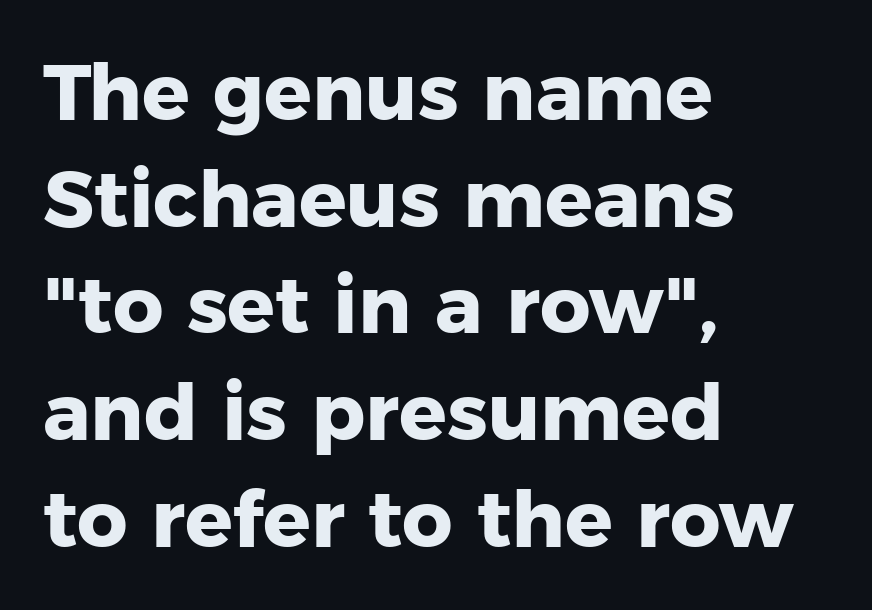
{"serif": "no", "italic": "no", "bold": "yes", "weight": "heavy", "width": "normal", "stroke_contrast": "low", "x_height": "medium", "monospaced": "no", "underline": "no", "align": "left", "line_spacing": "normal", "line_spacing_ratio": 1.35, "letter_spacing": "normal", "letter_spacing_em": 0.0, "glyph_px": 79}
